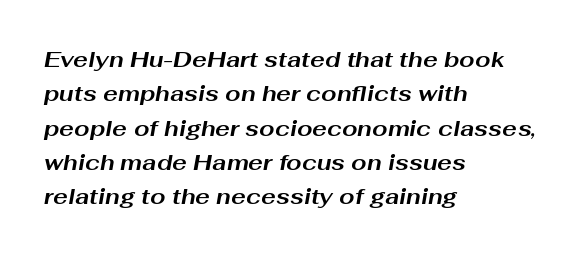
Q: Is the text bold? A: Yes.
Q: Is the text italic (slanted)? A: Yes, it leans right by about 10 degrees.
Q: Is the text underlined? A: No.
Q: How is the paragraph aligned? A: Left-aligned.
Q: Is the spacing between letters normal or unusually wide? A: Normal.
Q: Is the spacing between lines tight, normal or loose? A: Normal.
